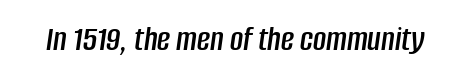
The image shows 36 px condensed type, italic (leaning right); set normal letter spacing, not underlined; low stroke contrast and a large x-height.
